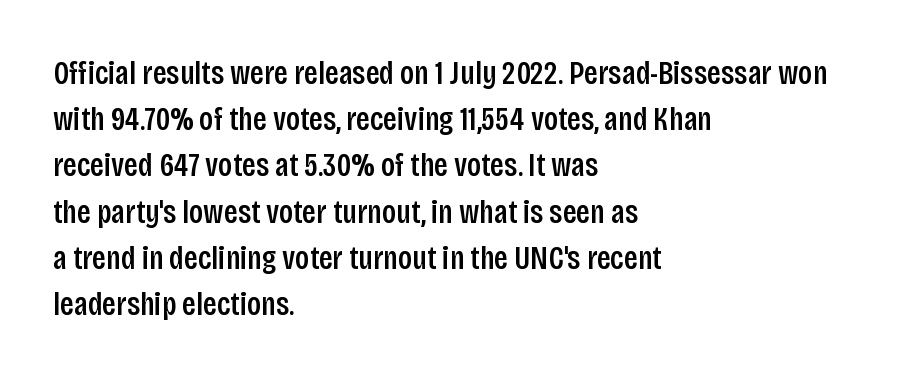
The image shows 33 px condensed sans-serif type, upright; set left-aligned, normal line spacing (1.4x), normal letter spacing, not underlined; low stroke contrast and a large x-height.
